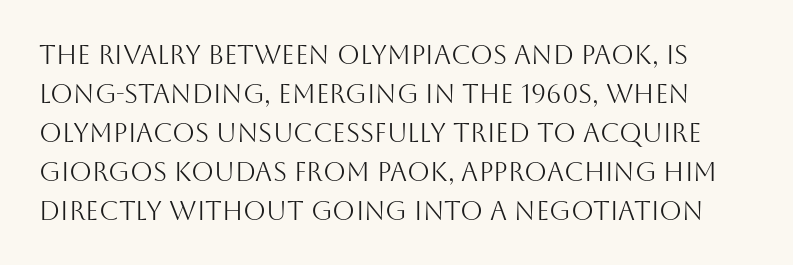
The image shows 26 px text type, upright; set normal line spacing (1.5x), normal letter spacing, not underlined.
